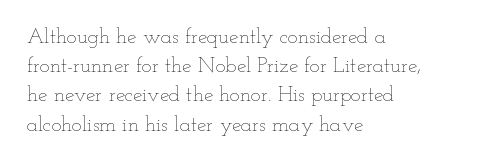
Q: Is the text bold? A: No.
Q: Is the text italic (slanted)? A: No, it is upright.
Q: Is the text underlined? A: No.
Q: How is the paragraph aligned? A: Left-aligned.
Q: Is the spacing between letters normal or unusually wide? A: Normal.
Q: Is the spacing between lines tight, normal or loose? A: Normal.
